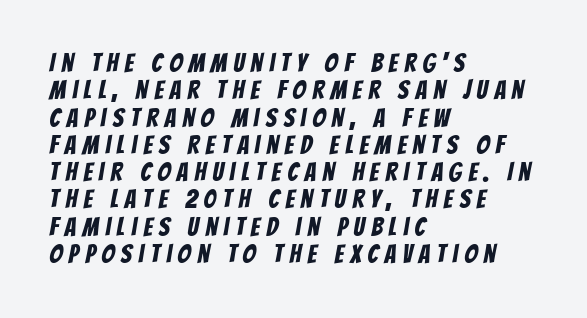
{"underline": "no", "align": "left", "line_spacing": "tight", "line_spacing_ratio": 1.05, "letter_spacing": "wide", "letter_spacing_em": 0.25, "glyph_px": 26}
